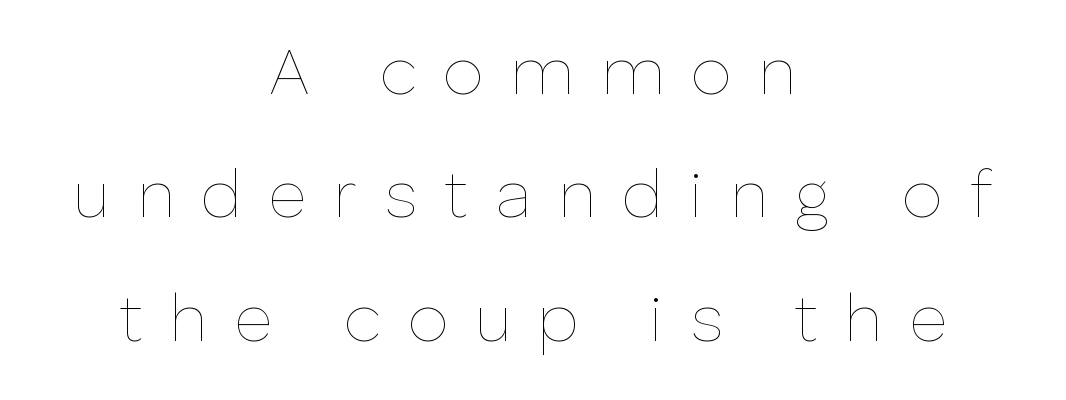
Q: Is the text bold? A: No.
Q: Is the text italic (slanted)? A: No, it is upright.
Q: Is the text underlined? A: No.
Q: How is the paragraph aligned? A: Centered.
Q: Is the spacing between letters normal or unusually wide? A: Unusually wide.
Q: Width (condensed, normal, or wide)? A: Normal.
Q: Stroke contrast? A: Low.
Q: x-height? A: Medium.
Q: Monospaced? A: No.
